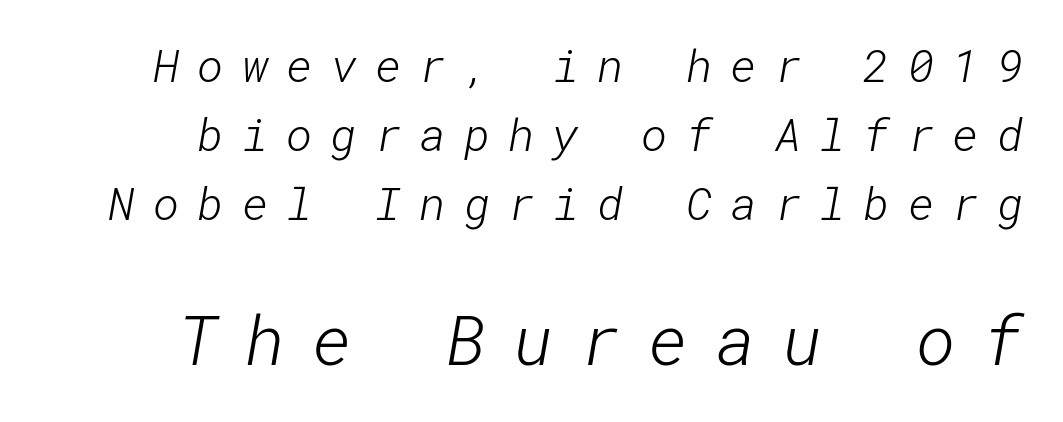
How are the letters spaced? Widely, with obvious added tracking. Leading matches the norm, producing a regular column. Ink coverage per letter is moderate at most. No word sits above an underline. Top chunk: small. Bottom chunk: large.
